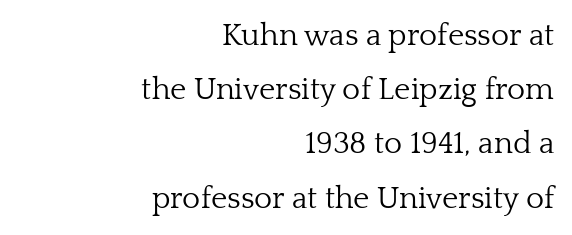
The image shows 31 px light serif type, upright; set right-aligned, line spacing 1.75x, normal letter spacing, not underlined; low stroke contrast and a medium x-height.
